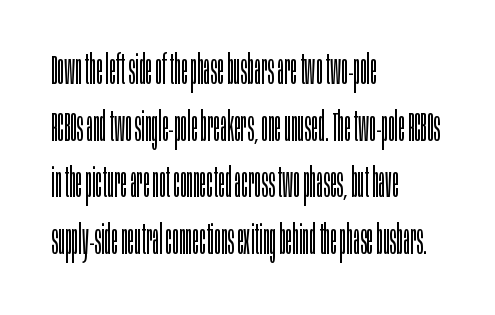
The image shows 41 px light, condensed sans-serif type, upright; set left-aligned, normal line spacing (1.38x), normal letter spacing, not underlined; low stroke contrast and a large x-height.
